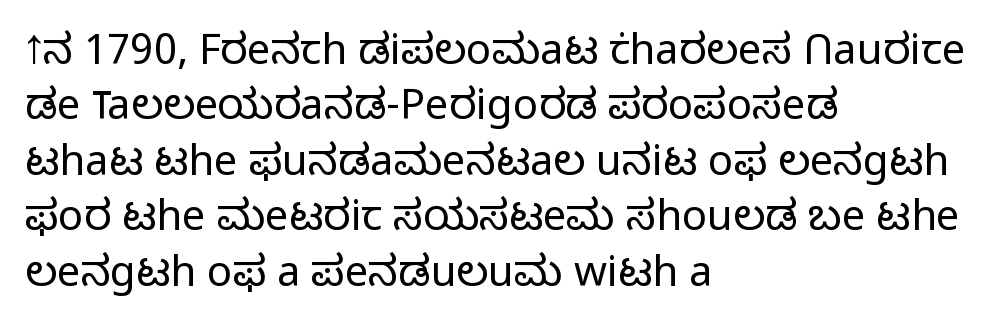
The image shows 42 px light sans-serif type, upright; set left-aligned, normal line spacing (1.32x), normal letter spacing, not underlined; low stroke contrast and a medium x-height.
